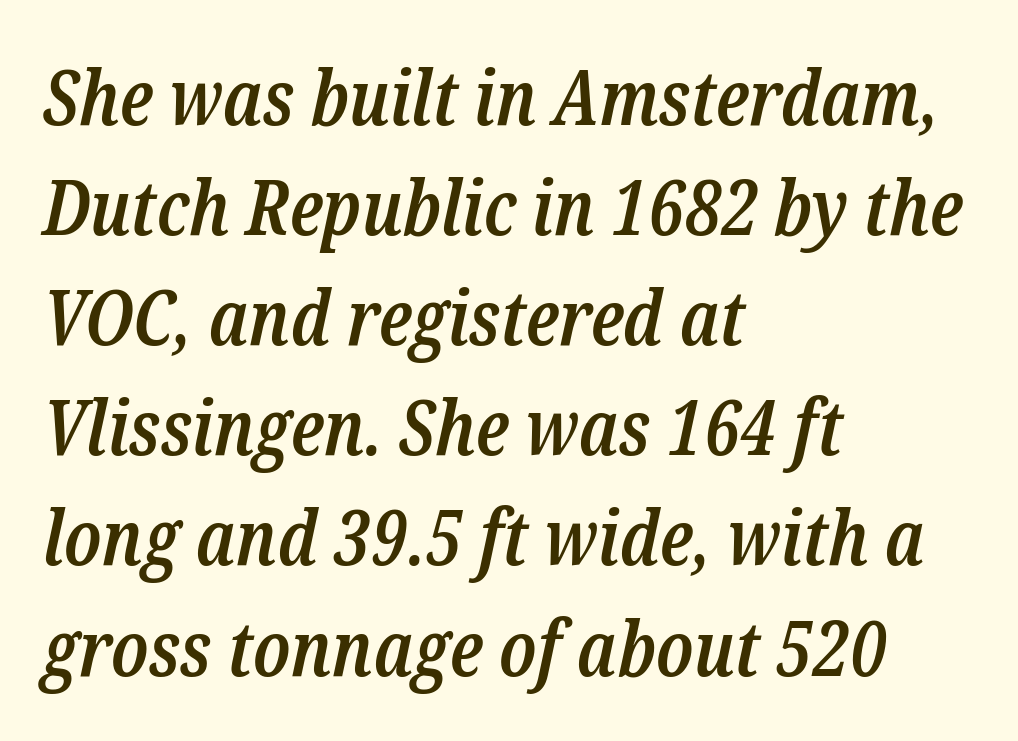
The image shows 77 px semibold, condensed serif type, italic (leaning right); set left-aligned, normal line spacing (1.43x), normal letter spacing, not underlined; low stroke contrast and a medium x-height.
